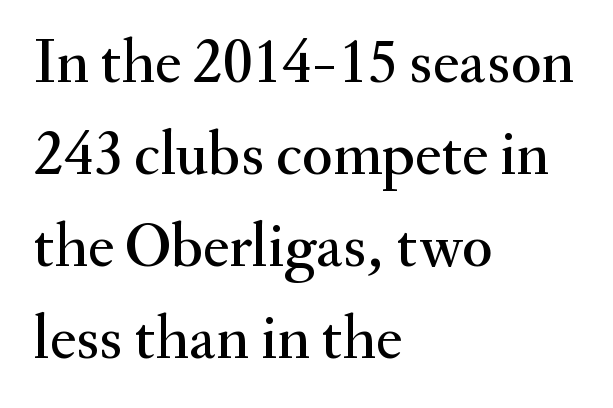
{"serif": "yes", "italic": "no", "width": "normal", "stroke_contrast": "medium", "x_height": "small", "monospaced": "no", "underline": "no", "align": "left", "line_spacing": "normal", "line_spacing_ratio": 1.46, "letter_spacing": "normal", "letter_spacing_em": 0.0, "glyph_px": 63}
